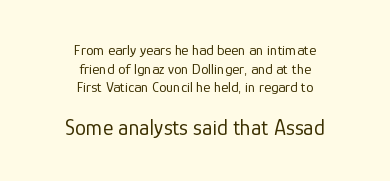
Q: Is the text bold? A: No.
Q: Is the text italic (slanted)? A: No, it is upright.
Q: Is the text underlined? A: No.
Q: How is the paragraph aligned? A: Centered.
Q: Is the spacing between letters normal or unusually wide? A: Normal.
Q: Is the spacing between lines tight, normal or loose? A: Normal.
Q: Which block of text is set in a larger size, the first (top) or the second (bottom)? A: The second (bottom) one.
